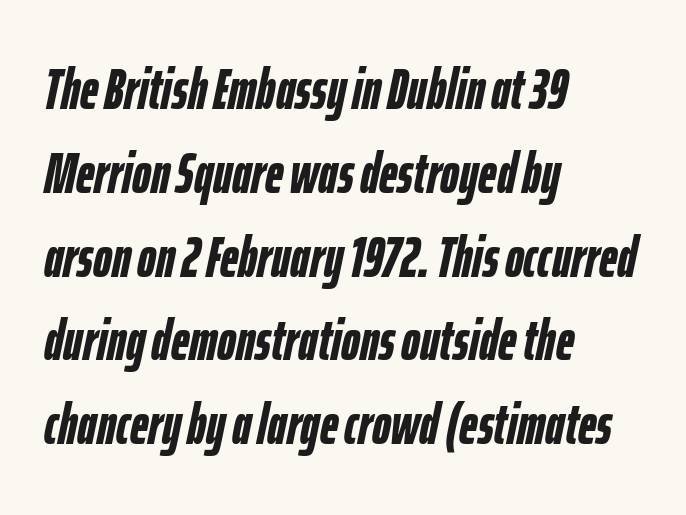
{"italic": "yes", "lean": "right", "slant_degrees": 12, "bold": "yes", "weight": "semibold", "width": "condensed", "stroke_contrast": "low", "x_height": "medium", "monospaced": "no", "underline": "no", "align": "left", "line_spacing": "normal", "line_spacing_ratio": 1.47, "letter_spacing": "normal", "letter_spacing_em": 0.0, "glyph_px": 57}
